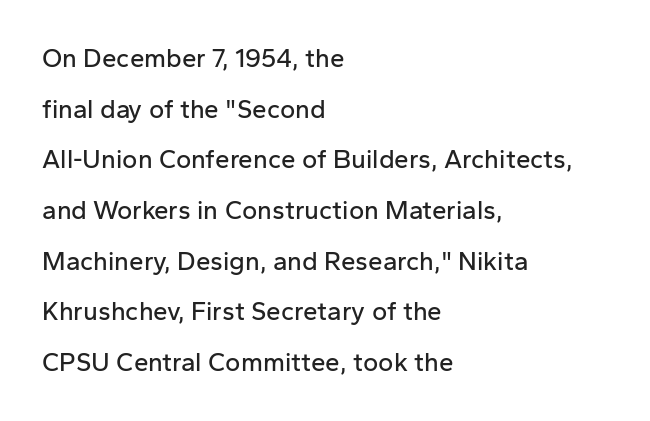
The image shows 26 px text type, upright; set left-aligned, loose line spacing (1.95x), normal letter spacing, not underlined.
